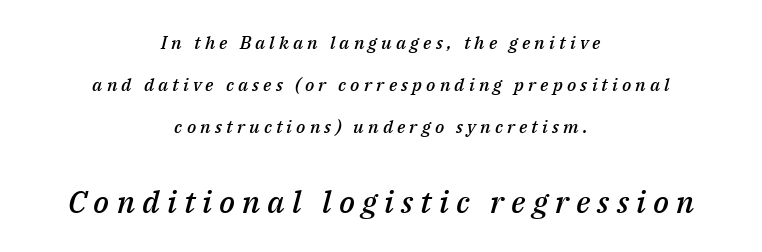
{"italic": "yes", "lean": "right", "slant_degrees": 14, "bold": "semi", "weight": "semibold", "width": "normal", "stroke_contrast": "medium", "x_height": "medium", "monospaced": "no", "underline": "no", "align": "center", "line_spacing": "loose", "line_spacing_ratio": 2.33, "letter_spacing": "wide", "letter_spacing_em": 0.23, "larger_block": "second", "size_ratio": 1.72, "glyph_px": 31}
